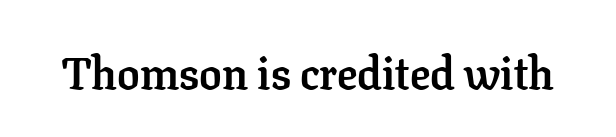
Q: Is the text bold? A: Yes.
Q: Is the text italic (slanted)? A: No, it is upright.
Q: Is the typeface a serif or a sans-serif typeface? A: Serif.
Q: Is the text underlined? A: No.
Q: Is the spacing between letters normal or unusually wide? A: Normal.
Q: Width (condensed, normal, or wide)? A: Normal.
Q: Stroke contrast? A: Low.
Q: x-height? A: Medium.
Q: Monospaced? A: No.
